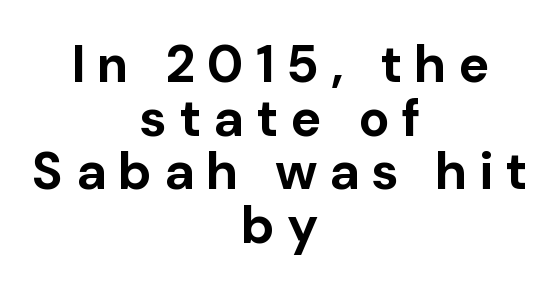
{"serif": "no", "italic": "no", "bold": "yes", "weight": "bold", "width": "normal", "stroke_contrast": "low", "x_height": "medium", "monospaced": "no", "underline": "no", "align": "center", "line_spacing": "tight", "line_spacing_ratio": 1.03, "letter_spacing": "wide", "letter_spacing_em": 0.23, "glyph_px": 52}
